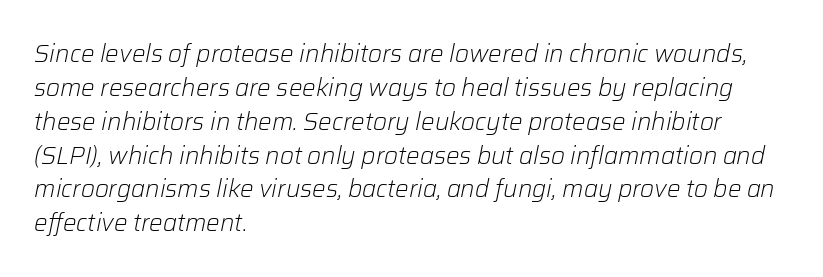
The image shows 24 px text type, italic (leaning right); set left-aligned, normal line spacing (1.41x), normal letter spacing, not underlined.
